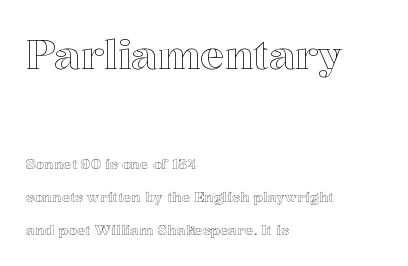
Q: Is the text italic (slanted)? A: No, it is upright.
Q: Is the text underlined? A: No.
Q: How is the paragraph aligned? A: Left-aligned.
Q: Is the spacing between letters normal or unusually wide? A: Normal.
Q: Is the spacing between lines tight, normal or loose? A: Loose.
Q: Which block of text is set in a larger size, the first (top) or the second (bottom)? A: The first (top) one.
Q: Width (condensed, normal, or wide)? A: Normal.
Q: x-height? A: Medium.
Q: Monospaced? A: No.
